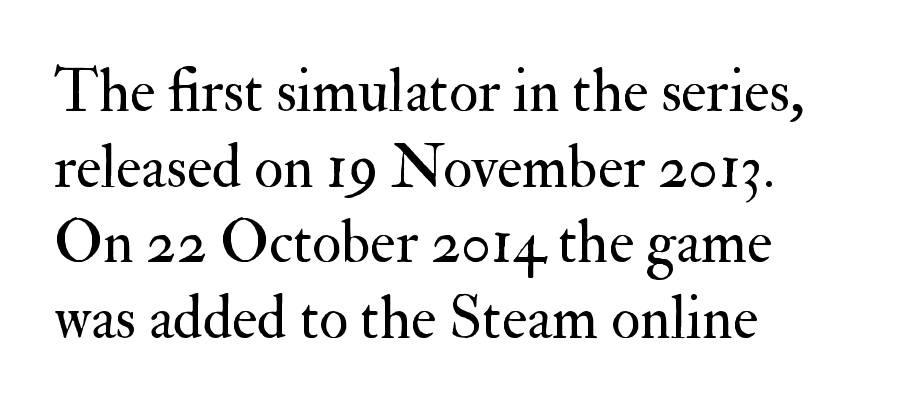
Q: Is the text bold? A: No.
Q: Is the text italic (slanted)? A: No, it is upright.
Q: Is the typeface a serif or a sans-serif typeface? A: Serif.
Q: Is the text underlined? A: No.
Q: How is the paragraph aligned? A: Left-aligned.
Q: Is the spacing between letters normal or unusually wide? A: Normal.
Q: Is the spacing between lines tight, normal or loose? A: Normal.
Q: Width (condensed, normal, or wide)? A: Normal.
Q: Stroke contrast? A: Medium.
Q: x-height? A: Small.
Q: Monospaced? A: No.
